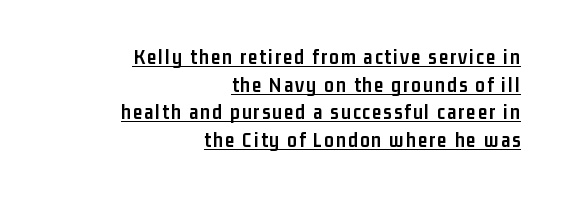
Q: Is the text bold? A: Yes.
Q: Is the text italic (slanted)? A: No, it is upright.
Q: Is the text underlined? A: Yes.
Q: How is the paragraph aligned? A: Right-aligned.
Q: Is the spacing between lines tight, normal or loose? A: Normal.
